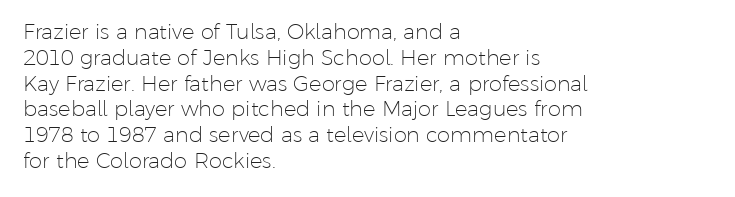
Visually the block forms a straight wall on the left and a jagged coastline on the right. This sample uses plain, unmodified letter spacing. The face looks like a standard text weight, possibly lighter. Check under the words: just untouched page. Does the lettering tilt? It doesn't — this is upright.
